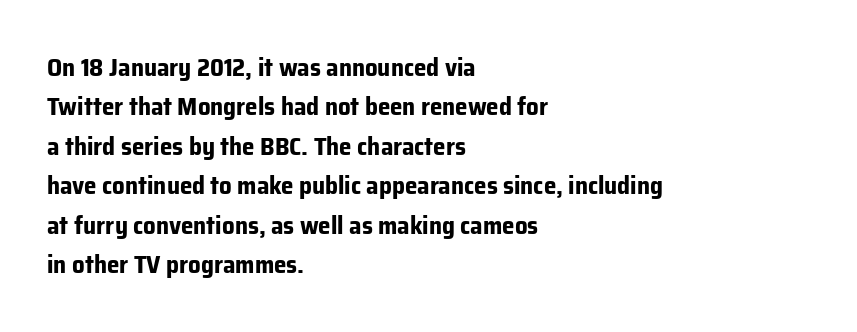
Q: Is the text bold? A: Yes.
Q: Is the text italic (slanted)? A: No, it is upright.
Q: Is the text underlined? A: No.
Q: How is the paragraph aligned? A: Left-aligned.
Q: Is the spacing between letters normal or unusually wide? A: Normal.
Q: Is the spacing between lines tight, normal or loose? A: Normal.
